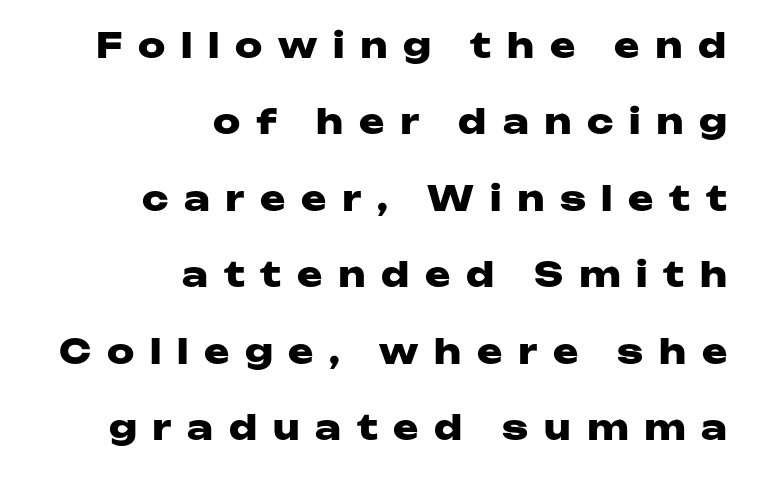
{"serif": "no", "italic": "no", "bold": "yes", "weight": "heavy", "width": "wide", "stroke_contrast": "low", "x_height": "medium", "monospaced": "no", "underline": "no", "align": "right", "line_spacing": "loose", "line_spacing_ratio": 2.25, "letter_spacing": "wide", "letter_spacing_em": 0.46, "glyph_px": 34}
